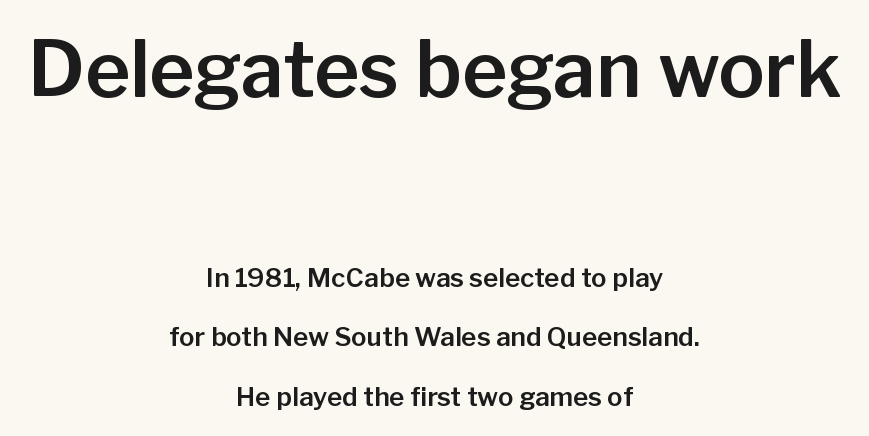
Default kerning and tracking; the words read as compact shapes. The passage shown is typed in a proportional face where columns would drift. In terms of posture, this sample is upright. This sample trades compactness for vertical openness between lines. Examine the stroke ends and you'll find no serifs.
